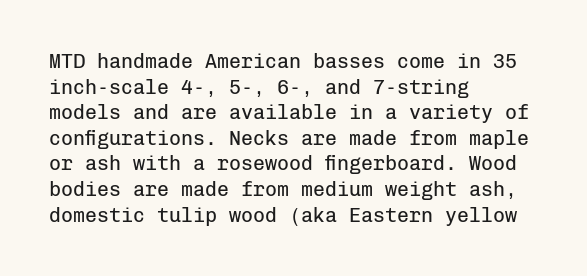
The image shows 20 px text type, upright; set left-aligned, normal line spacing (1.28x), normal letter spacing, not underlined.
